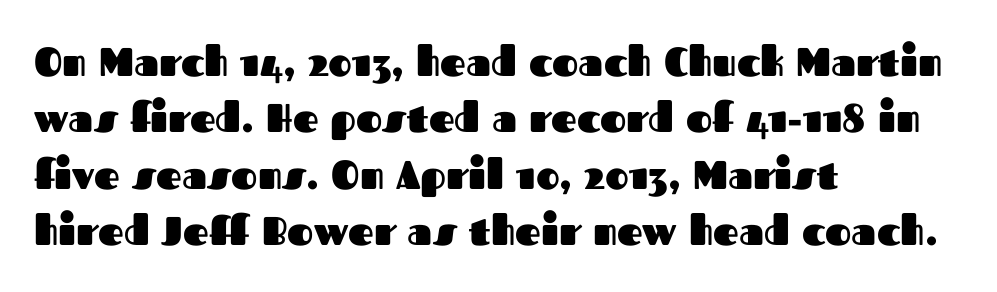
The image shows 40 px heavy sans-serif type, upright; set left-aligned, normal line spacing (1.41x), normal letter spacing, not underlined; medium stroke contrast and a medium x-height.
